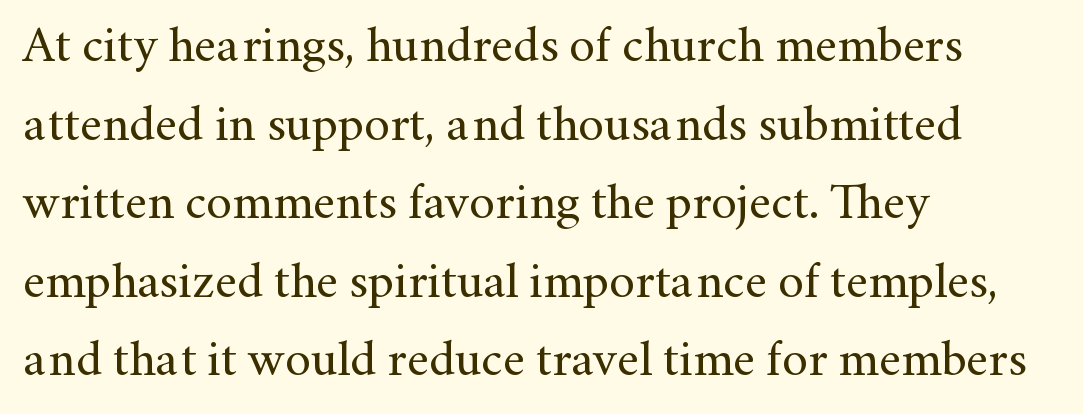
Q: Is the text bold? A: No.
Q: Is the text italic (slanted)? A: No, it is upright.
Q: Is the typeface a serif or a sans-serif typeface? A: Serif.
Q: Is the text underlined? A: No.
Q: How is the paragraph aligned? A: Left-aligned.
Q: Is the spacing between letters normal or unusually wide? A: Normal.
Q: Is the spacing between lines tight, normal or loose? A: Normal.
Q: Width (condensed, normal, or wide)? A: Normal.
Q: Stroke contrast? A: Medium.
Q: x-height? A: Small.
Q: Monospaced? A: No.
